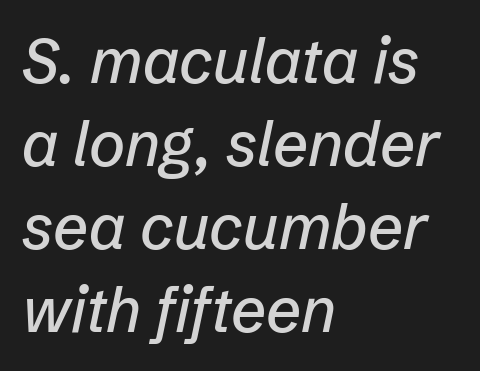
{"italic": "yes", "lean": "right", "slant_degrees": 12, "width": "normal", "stroke_contrast": "low", "x_height": "medium", "monospaced": "no", "underline": "no", "align": "left", "line_spacing": "normal", "line_spacing_ratio": 1.34, "letter_spacing": "normal", "letter_spacing_em": 0.0, "glyph_px": 62}
